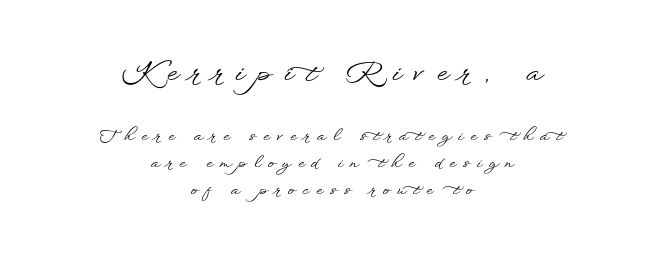
Q: Is the text italic (slanted)? A: Yes.
Q: Is the typeface a serif or a sans-serif typeface? A: Sans-serif.
Q: Is the text underlined? A: No.
Q: How is the paragraph aligned? A: Centered.
Q: Is the spacing between letters normal or unusually wide? A: Unusually wide.
Q: Is the spacing between lines tight, normal or loose? A: Normal.
Q: Which block of text is set in a larger size, the first (top) or the second (bottom)? A: The first (top) one.
Q: Width (condensed, normal, or wide)? A: Wide.
Q: Stroke contrast? A: Low.
Q: x-height? A: Small.
Q: Monospaced? A: No.
